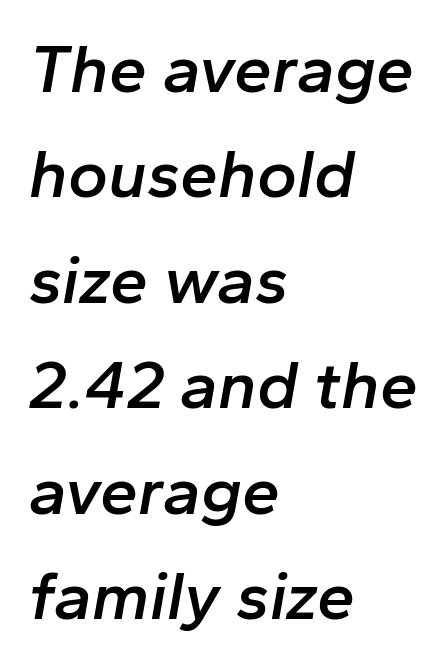
The image shows 68 px semibold type, italic (leaning right); set left-aligned, normal line spacing (1.55x), normal letter spacing, not underlined; low stroke contrast and a medium x-height.
